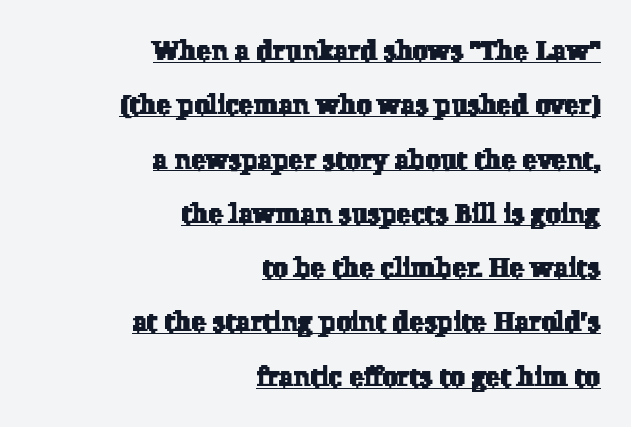
Q: Is the text underlined? A: Yes.
Q: How is the paragraph aligned? A: Right-aligned.
Q: Is the spacing between letters normal or unusually wide? A: Normal.
Q: Is the spacing between lines tight, normal or loose? A: Loose.
